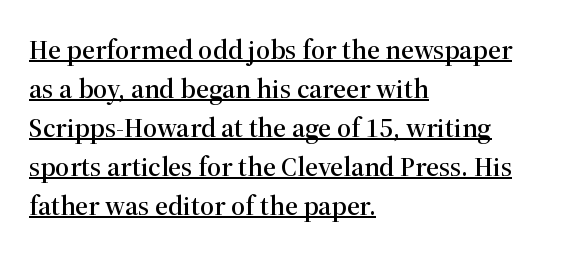
Q: Is the text italic (slanted)? A: No, it is upright.
Q: Is the typeface a serif or a sans-serif typeface? A: Serif.
Q: Is the text underlined? A: Yes.
Q: How is the paragraph aligned? A: Left-aligned.
Q: Is the spacing between letters normal or unusually wide? A: Normal.
Q: Is the spacing between lines tight, normal or loose? A: Normal.
Q: Width (condensed, normal, or wide)? A: Normal.
Q: Stroke contrast? A: High.
Q: x-height? A: Medium.
Q: Monospaced? A: No.
